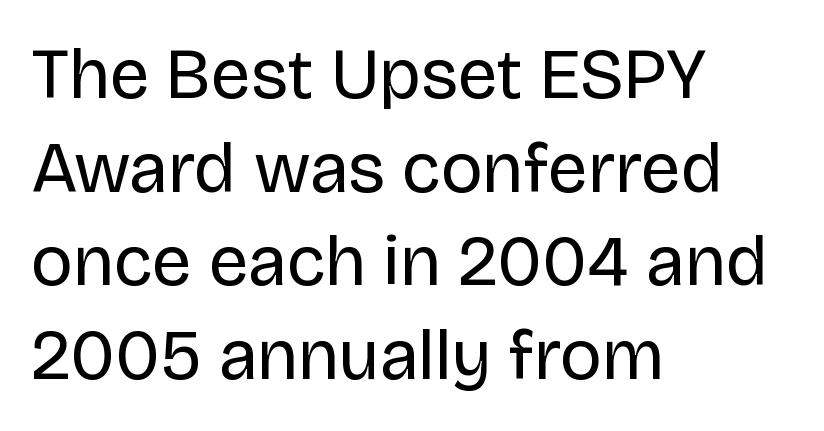
Does the lettering tilt? It doesn't — this is upright. Each stroke keeps to a modest, everyday thickness or less. The rendering keeps characters at their native spacing. A typesetter would call this leading conventional body-copy spacing.
